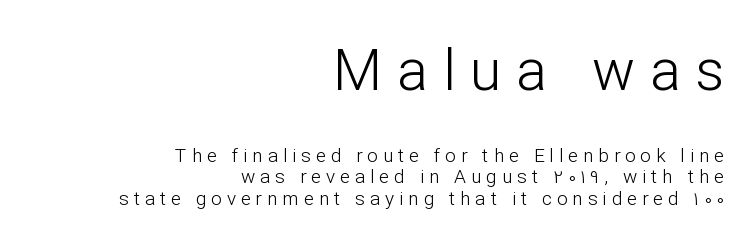
The text block is weighted toward the right margin, trailing off unevenly leftward. Italic? Not at all — the glyphs are vertical. Each new line begins almost immediately beneath the previous one. Students, note that the glyphs here are deliberately spaced far apart. Weight: not bold — regular or lighter.
